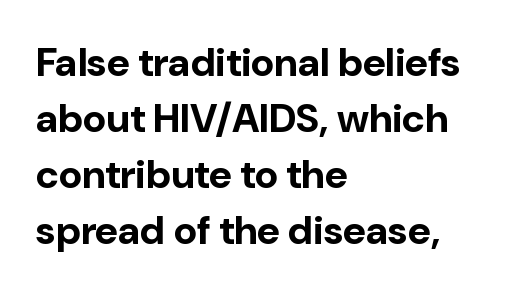
The image shows 40 px bold sans-serif type, upright; set left-aligned, normal line spacing (1.4x), normal letter spacing, not underlined; low stroke contrast and a medium x-height.
